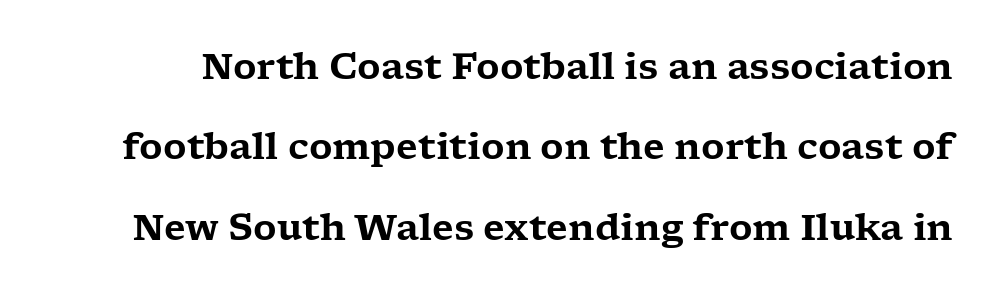
Type without underlining. This sample has the flowing, uneven cadence of proportional lettering. The passage shown is typeset with a serif family. This rendering leaves character spacing at its baseline value. The rendering uses a large line-height, opening up the rows.
